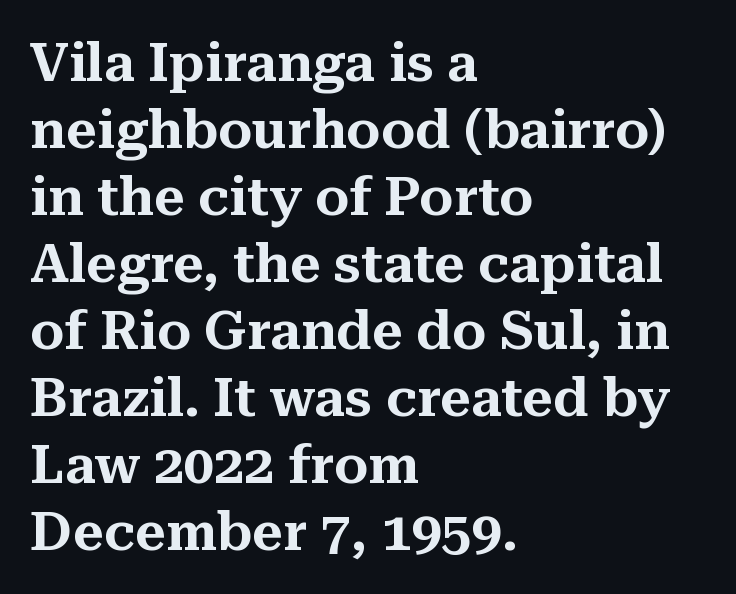
The image shows 54 px serif type, upright; set left-aligned, line spacing 1.24x, normal letter spacing, not underlined; medium stroke contrast and a medium x-height.
